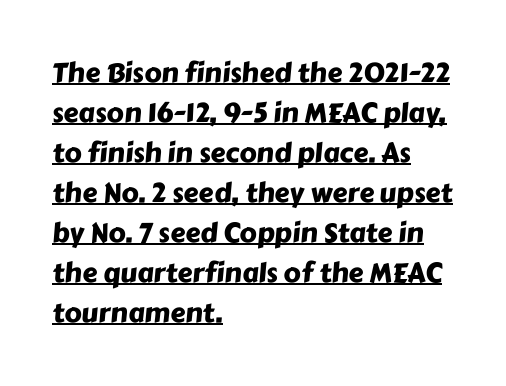
The image shows 27 px text type; set left-aligned, normal line spacing (1.48x), normal letter spacing, underlined.
